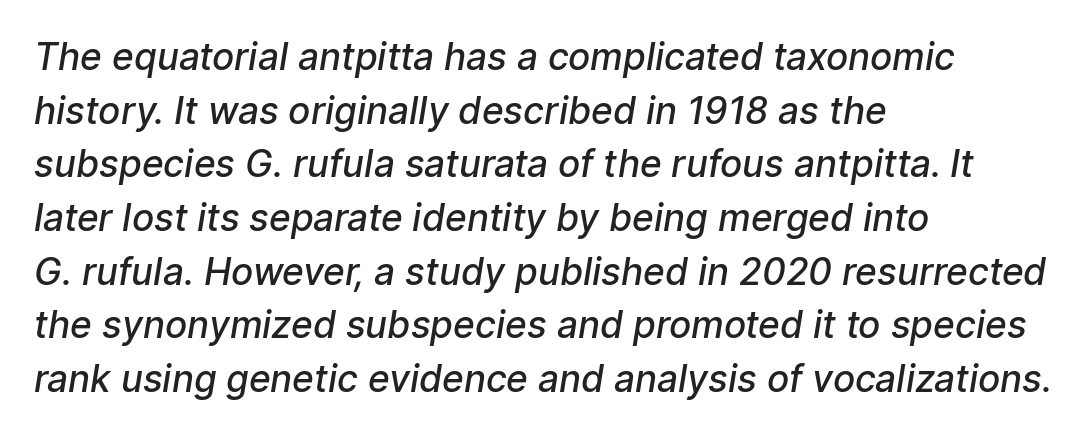
Q: Is the text bold? A: Semi-bold.
Q: Is the typeface a serif or a sans-serif typeface? A: Sans-serif.
Q: Is the text underlined? A: No.
Q: How is the paragraph aligned? A: Left-aligned.
Q: Is the spacing between letters normal or unusually wide? A: Normal.
Q: Is the spacing between lines tight, normal or loose? A: Normal.
Q: Width (condensed, normal, or wide)? A: Normal.
Q: Stroke contrast? A: Low.
Q: x-height? A: Medium.
Q: Monospaced? A: No.
